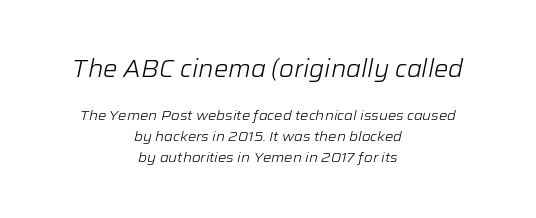
The image shows 24 px text type, italic (leaning right); set centered, normal line spacing (1.49x), normal letter spacing, not underlined; the first (top) block is 1.71x larger.
